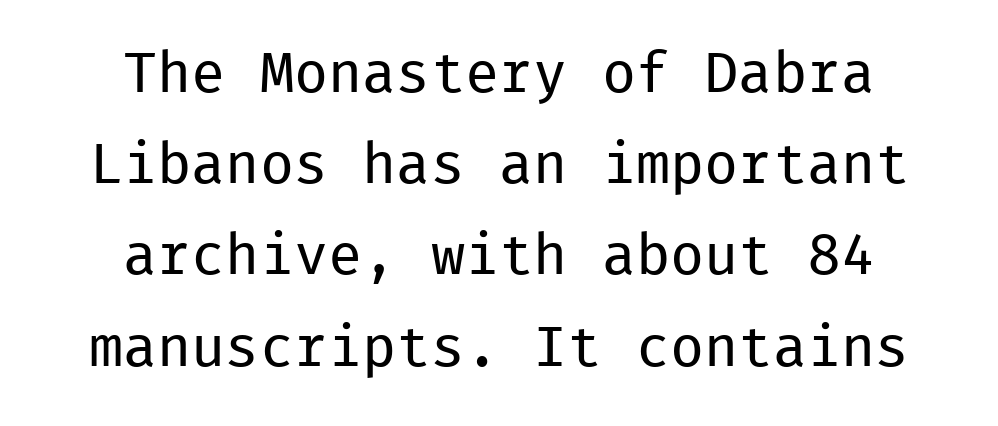
A typesetter would call this zero additional tracking. Which margin do the lines hug? Neither — every line sits in the middle. Fixed-width glyphs throughout — classic coding-font behaviour. Descenders are the only things crossing below the line. Is the stroke heavy? The answer is a plain regular-or-lighter.
